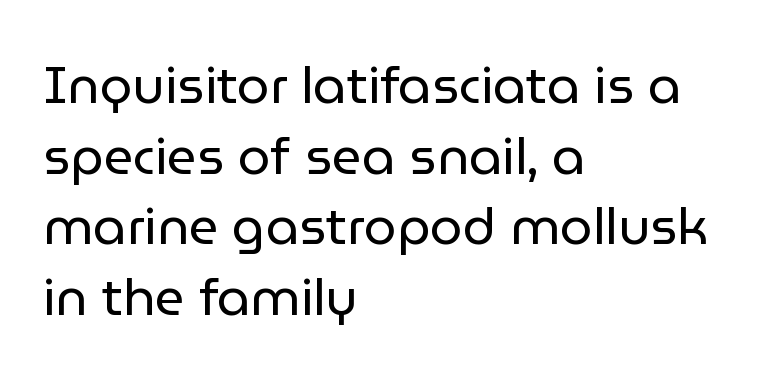
The image shows 52 px regular-weight sans-serif type, upright; set left-aligned, normal line spacing (1.36x), normal letter spacing, not underlined; low stroke contrast and a medium x-height.
